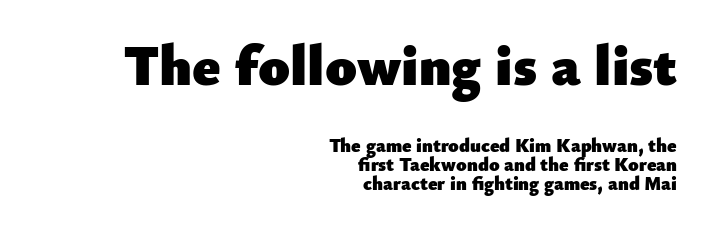
Between one letter and the next there's only the usual sliver of space. Designer's note — italics off, roman on. Check under the words: just untouched page. Every letter is thick-stroked: bold, no question. These two chunks differ in scale, with the top chunk taking the larger measure. Is this a fixed-width face? No — the glyphs have proportional, varying widths.
